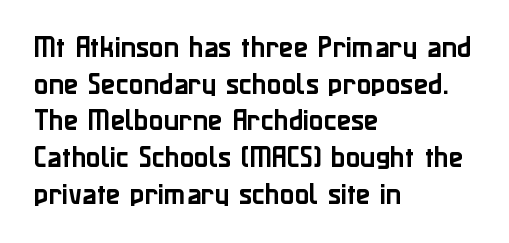
Q: Is the text italic (slanted)? A: No, it is upright.
Q: Is the text underlined? A: No.
Q: How is the paragraph aligned? A: Left-aligned.
Q: Is the spacing between letters normal or unusually wide? A: Normal.
Q: Is the spacing between lines tight, normal or loose? A: Normal.
